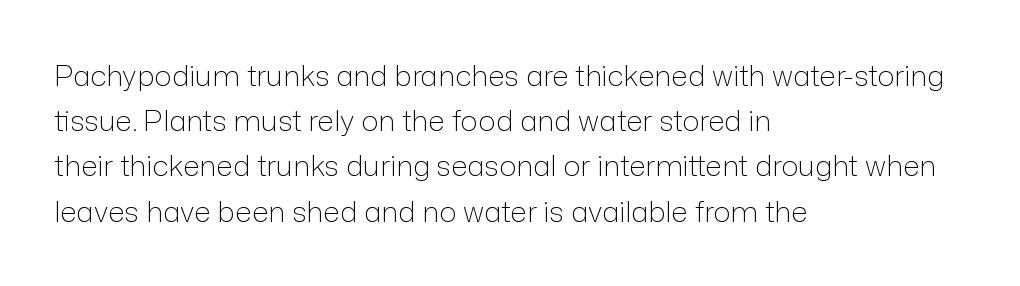
Q: Is the text bold? A: No.
Q: Is the text italic (slanted)? A: No, it is upright.
Q: Is the typeface a serif or a sans-serif typeface? A: Sans-serif.
Q: Is the text underlined? A: No.
Q: How is the paragraph aligned? A: Left-aligned.
Q: Is the spacing between letters normal or unusually wide? A: Normal.
Q: Is the spacing between lines tight, normal or loose? A: Normal.
Q: Width (condensed, normal, or wide)? A: Normal.
Q: Stroke contrast? A: Low.
Q: x-height? A: Medium.
Q: Monospaced? A: No.
